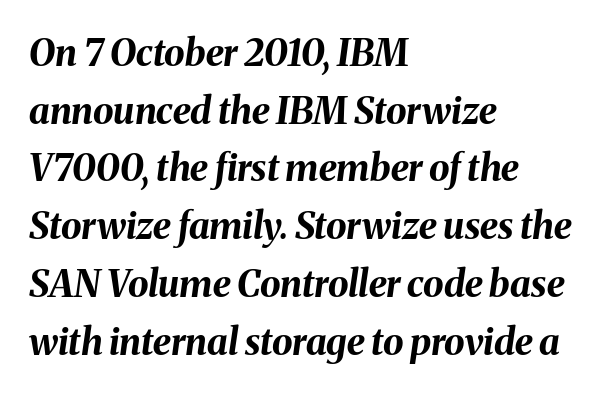
The image shows 37 px bold type, italic (leaning right); set left-aligned, normal line spacing (1.56x), normal letter spacing, not underlined; medium stroke contrast and a medium x-height.
